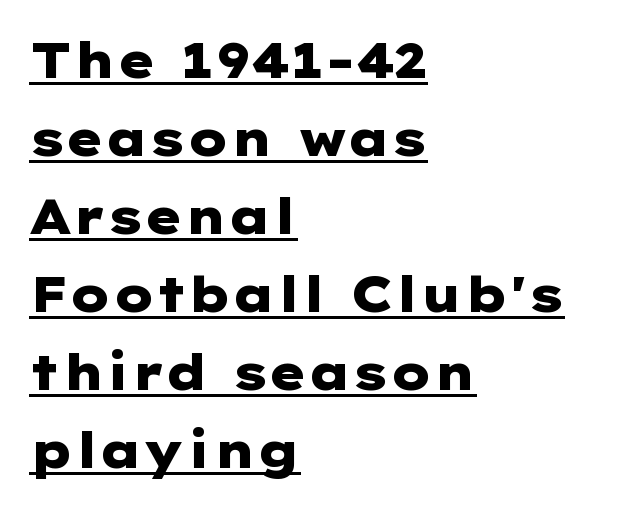
Q: Is the text bold? A: Yes.
Q: Is the text italic (slanted)? A: No, it is upright.
Q: Is the typeface a serif or a sans-serif typeface? A: Sans-serif.
Q: Is the text underlined? A: Yes.
Q: How is the paragraph aligned? A: Left-aligned.
Q: Is the spacing between letters normal or unusually wide? A: Normal.
Q: Is the spacing between lines tight, normal or loose? A: Normal.
Q: Width (condensed, normal, or wide)? A: Wide.
Q: Stroke contrast? A: Low.
Q: x-height? A: Medium.
